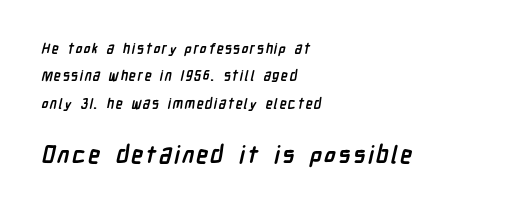
Q: Is the text bold? A: Yes.
Q: Is the text underlined? A: No.
Q: How is the paragraph aligned? A: Left-aligned.
Q: Is the spacing between lines tight, normal or loose? A: Loose.
Q: Which block of text is set in a larger size, the first (top) or the second (bottom)? A: The second (bottom) one.
